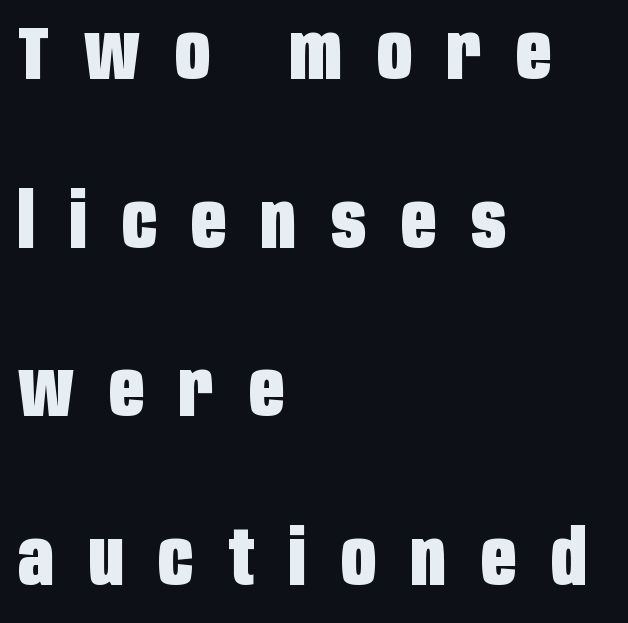
Q: Is the text bold? A: Yes.
Q: Is the text italic (slanted)? A: No, it is upright.
Q: Is the typeface a serif or a sans-serif typeface? A: Sans-serif.
Q: Is the text underlined? A: No.
Q: How is the paragraph aligned? A: Left-aligned.
Q: Is the spacing between letters normal or unusually wide? A: Unusually wide.
Q: Is the spacing between lines tight, normal or loose? A: Loose.
Q: Width (condensed, normal, or wide)? A: Condensed.
Q: Stroke contrast? A: Low.
Q: x-height? A: Large.
Q: Monospaced? A: No.
